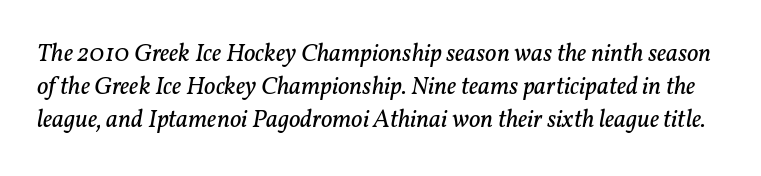
Q: Is the text bold? A: No.
Q: Is the text italic (slanted)? A: Yes, it leans right by about 11 degrees.
Q: Is the text underlined? A: No.
Q: Is the spacing between letters normal or unusually wide? A: Normal.
Q: Is the spacing between lines tight, normal or loose? A: Normal.
